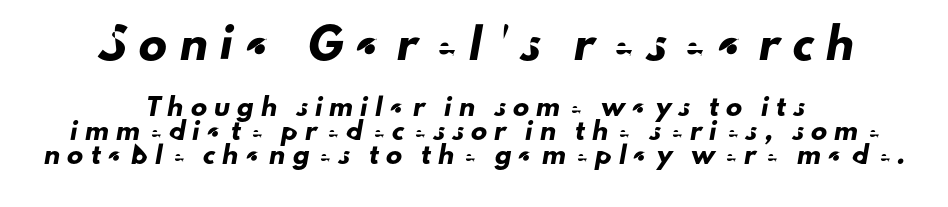
Check the space under the baseline: it is left empty. The rendering uses a moderate line-height, typical for paragraphs. The letters advance in unequal steps, a hallmark of proportional type. Look at the bottom of the vertical strokes: they stop flat, with no serifs.
